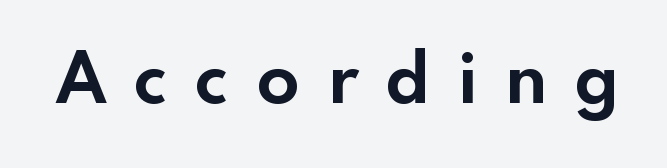
The image shows 70 px bold sans-serif type, upright; set unusually wide letter spacing (+0.41 em), not underlined; a small x-height.
